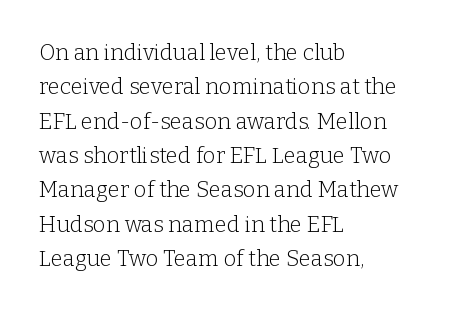
{"italic": "no", "bold": "no", "underline": "no", "align": "left", "line_spacing": "normal", "line_spacing_ratio": 1.56, "letter_spacing": "normal", "letter_spacing_em": 0.0, "glyph_px": 22}
